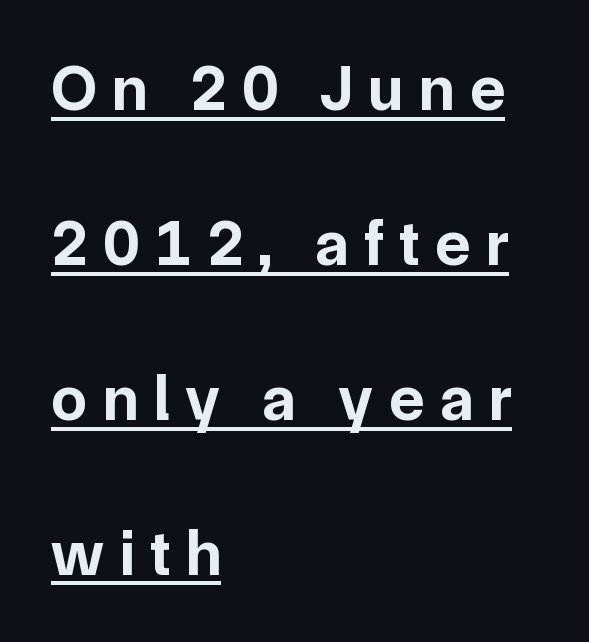
The image shows 64 px bold sans-serif type, upright; set left-aligned, loose line spacing (2.42x), unusually wide letter spacing (+0.25 em), underlined; low stroke contrast and a medium x-height.
